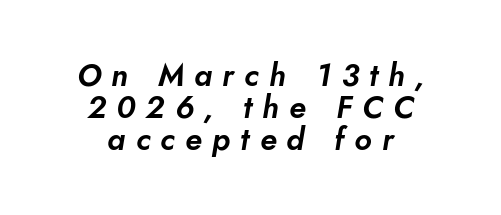
The image shows 31 px sans-serif type; set centered, tight line spacing (1.04x), unusually wide letter spacing (+0.33 em), not underlined; low stroke contrast and a small x-height.
